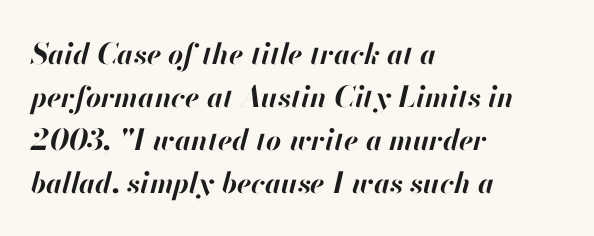
Q: Is the text bold? A: Yes.
Q: Is the text italic (slanted)? A: Yes, it leans right by about 13 degrees.
Q: Is the text underlined? A: No.
Q: How is the paragraph aligned? A: Left-aligned.
Q: Is the spacing between letters normal or unusually wide? A: Normal.
Q: Is the spacing between lines tight, normal or loose? A: Normal.
Q: Width (condensed, normal, or wide)? A: Normal.
Q: Stroke contrast? A: High.
Q: x-height? A: Small.
Q: Monospaced? A: No.
